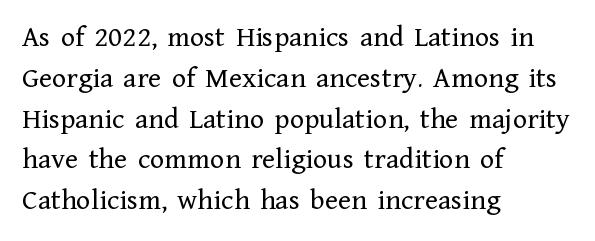
{"serif": "yes", "italic": "no", "bold": "no", "weight": "regular", "width": "normal", "stroke_contrast": "low", "x_height": "medium", "monospaced": "no", "underline": "no", "align": "left", "line_spacing": "normal", "line_spacing_ratio": 1.36, "letter_spacing": "normal", "letter_spacing_em": 0.0, "glyph_px": 30}
